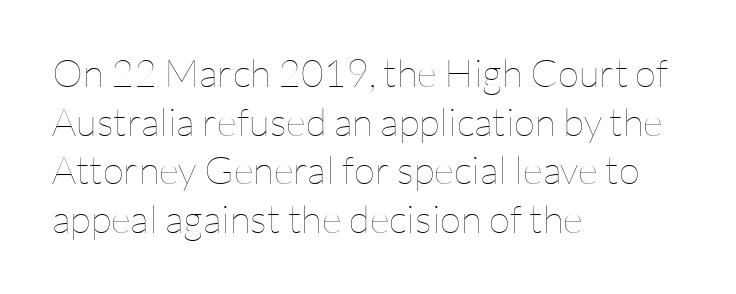
The space beneath each line is pristine and unruled. This is roman type, the default non-slanted kind. The typesetting does not lean heavy: it is not bold. If you drew a ruler down the left edge, every line would touch it. The letters advance in unequal steps, a hallmark of proportional type. Line spacing here is normal.
